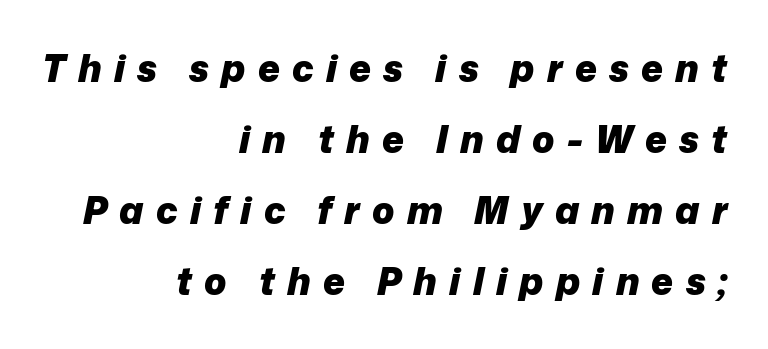
You could not count columns in this text — the font is proportionally spaced. How heavy is the stroke? Heavy — this is a bold. The tracking jumps out immediately: characters are airy and widely separated. A flush-right, rag-left setting is used for this passage. Beneath every word, the page is bare.
